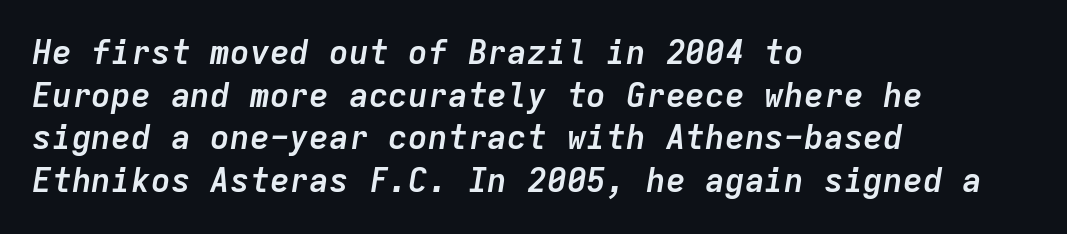
The image shows 33 px semibold type, italic (leaning right), monospaced; set left-aligned, normal line spacing (1.29x), normal letter spacing, not underlined; low stroke contrast and a medium x-height.
